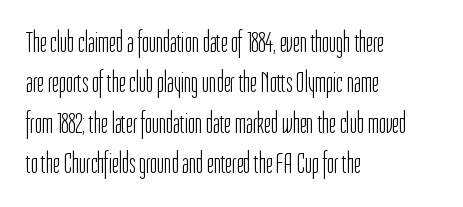
To sum up the face: it is a sans, with no serifs. Layout note: lines flush left. Quick note: interline space is typical. Character widths vary here, with narrow letters taking less room than wide ones. Students, note that the glyphs here touch the page at normal intervals.
